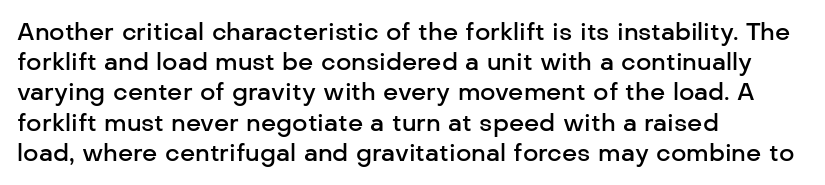
Q: Is the text bold? A: Semi-bold.
Q: Is the text italic (slanted)? A: No, it is upright.
Q: Is the text underlined? A: No.
Q: How is the paragraph aligned? A: Left-aligned.
Q: Is the spacing between letters normal or unusually wide? A: Normal.
Q: Is the spacing between lines tight, normal or loose? A: Normal.
